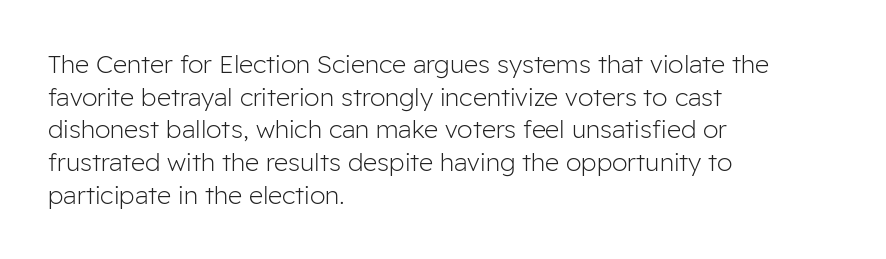
The image shows 25 px text type, upright; set left-aligned, normal line spacing (1.31x), normal letter spacing, not underlined.
